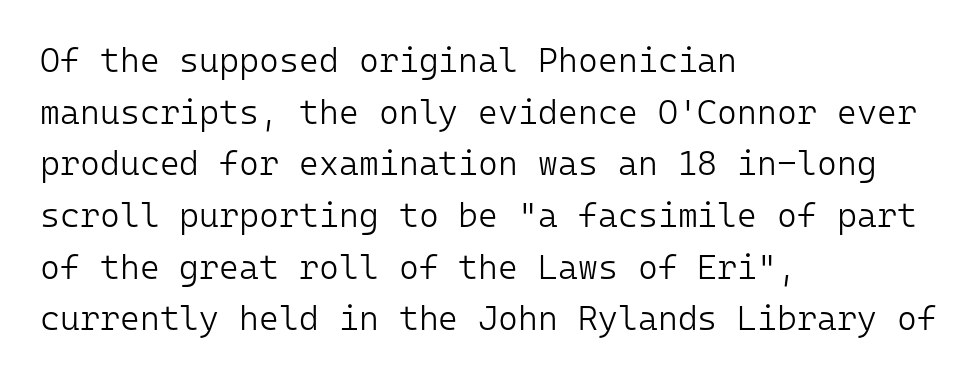
Q: Is the text bold? A: No.
Q: Is the text italic (slanted)? A: No, it is upright.
Q: Is the typeface a serif or a sans-serif typeface? A: Sans-serif.
Q: Is the text underlined? A: No.
Q: How is the paragraph aligned? A: Left-aligned.
Q: Is the spacing between letters normal or unusually wide? A: Normal.
Q: Is the spacing between lines tight, normal or loose? A: Normal.
Q: Width (condensed, normal, or wide)? A: Normal.
Q: Stroke contrast? A: Low.
Q: x-height? A: Medium.
Q: Monospaced? A: Yes.
